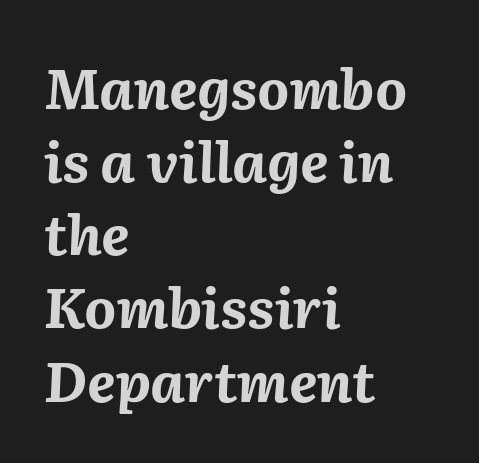
It's the slanting kind of type. Compared with typical body copy, the letter spacing here is the same. If you drew a ruler down the left edge, every line would touch it. The passage shown stacks its lines at a standard gap. Do the characters align in a grid? No, the font is proportional.
